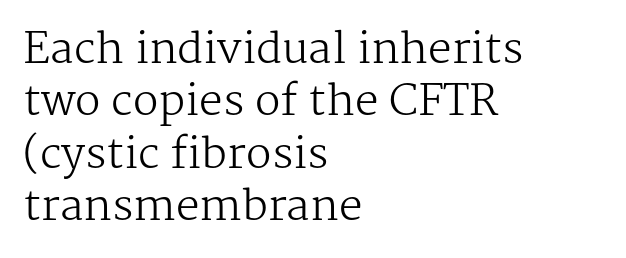
Q: Is the text bold? A: No.
Q: Is the text italic (slanted)? A: No, it is upright.
Q: Is the typeface a serif or a sans-serif typeface? A: Serif.
Q: Is the text underlined? A: No.
Q: How is the paragraph aligned? A: Left-aligned.
Q: Is the spacing between letters normal or unusually wide? A: Normal.
Q: Is the spacing between lines tight, normal or loose? A: Normal.
Q: Width (condensed, normal, or wide)? A: Normal.
Q: Stroke contrast? A: Medium.
Q: x-height? A: Medium.
Q: Monospaced? A: No.
